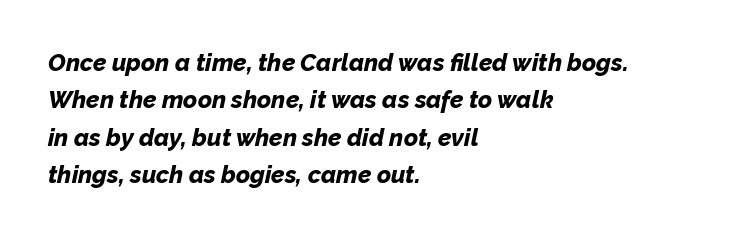
Q: Is the text bold? A: Yes.
Q: Is the text italic (slanted)? A: Yes, it leans right by about 12 degrees.
Q: Is the text underlined? A: No.
Q: How is the paragraph aligned? A: Left-aligned.
Q: Is the spacing between letters normal or unusually wide? A: Normal.
Q: Is the spacing between lines tight, normal or loose? A: Normal.
